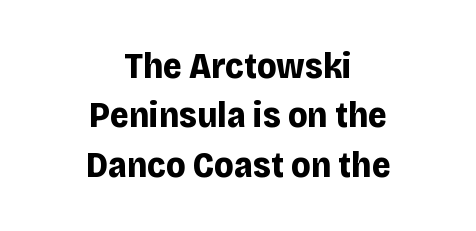
{"serif": "no", "italic": "no", "bold": "yes", "weight": "bold", "width": "normal", "stroke_contrast": "low", "x_height": "large", "monospaced": "no", "underline": "no", "align": "center", "line_spacing": "normal", "line_spacing_ratio": 1.37, "letter_spacing": "normal", "letter_spacing_em": 0.0, "glyph_px": 36}
